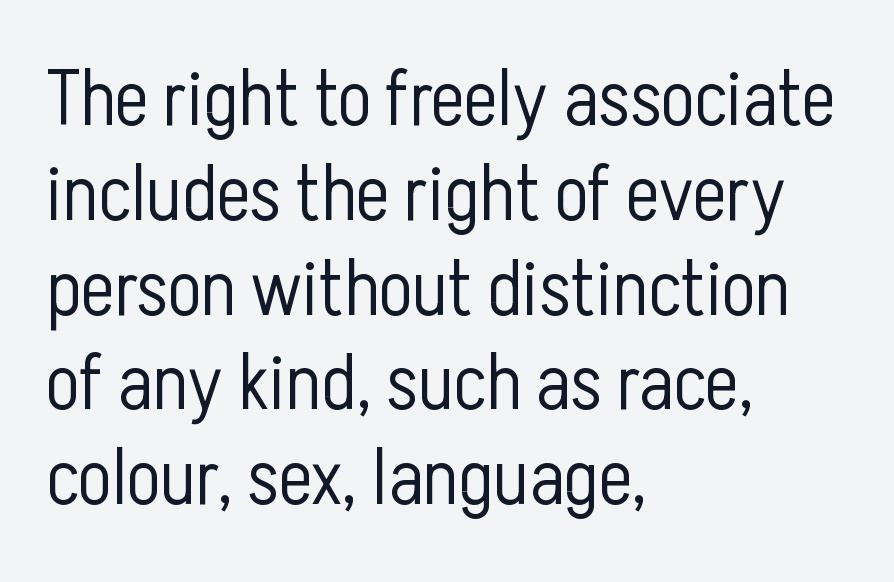
The image shows 79 px light, condensed sans-serif type, upright; set left-aligned, line spacing 1.2x, normal letter spacing, not underlined; low stroke contrast and a medium x-height.
